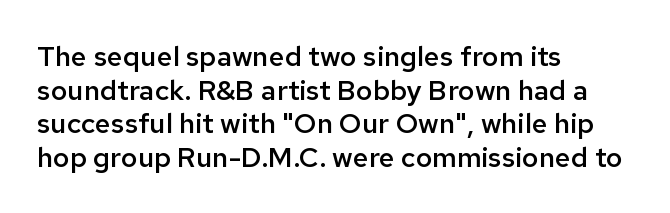
The image shows 28 px semibold sans-serif type, upright; set left-aligned, line spacing 1.2x, normal letter spacing, not underlined; low stroke contrast and a medium x-height.
